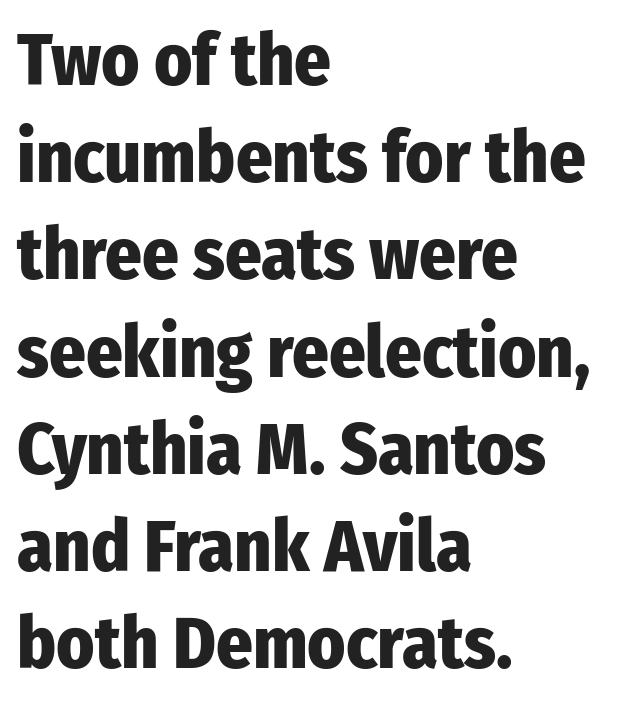
{"serif": "no", "italic": "no", "bold": "yes", "weight": "heavy", "width": "condensed", "stroke_contrast": "low", "x_height": "medium", "monospaced": "no", "underline": "no", "align": "left", "line_spacing": "normal", "line_spacing_ratio": 1.35, "letter_spacing": "normal", "letter_spacing_em": 0.0, "glyph_px": 72}
